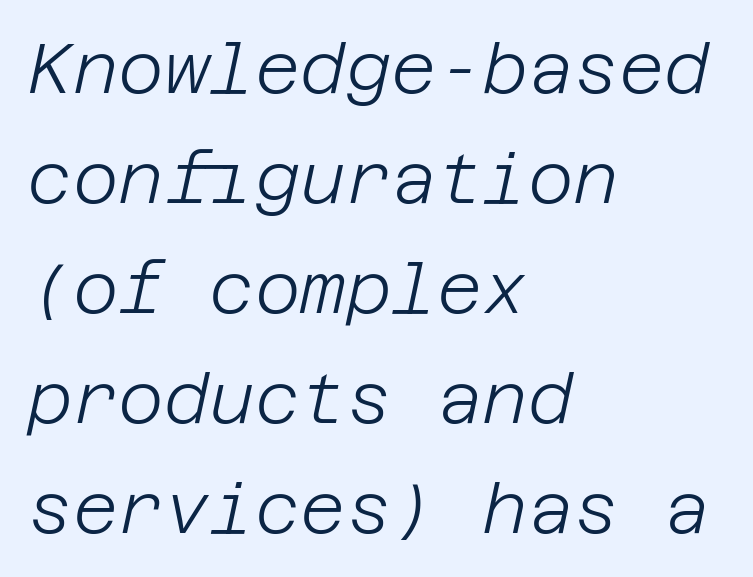
The image shows 70 px light type, italic (leaning right); set left-aligned, normal line spacing (1.57x), normal letter spacing, not underlined; low stroke contrast and a large x-height.
